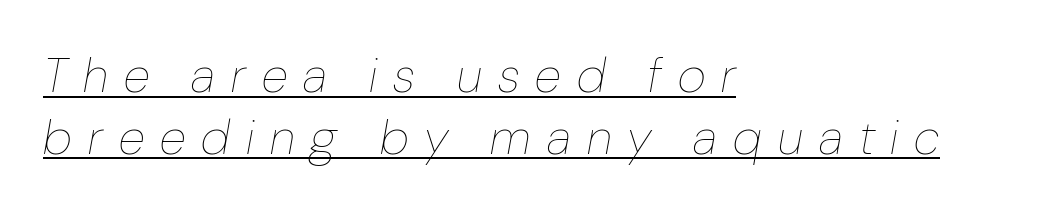
Vertically, the passage feels balanced, rows spaced as you'd expect. Loose tracking; the words dissolve into strings of separated letters. You can tell it's italic because the verticals aren't actually vertical. No extra ink here — the face is not bold.
